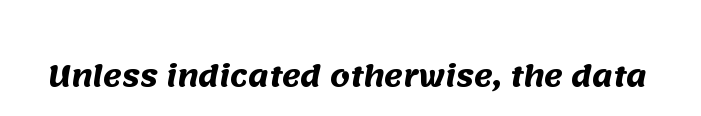
Are there feet on the stems? There aren't — it's a sans. The string is rendered with underlining switched off. Each letter keeps its own natural width here, so spacing adapts to shape. The rendering uses a bold face; every stroke is thick and dark. Letter spacing: default.
